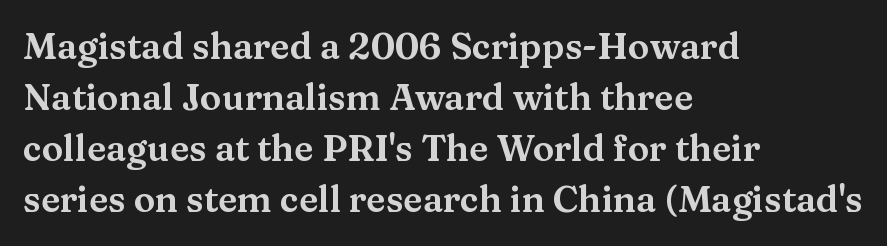
Q: Is the text italic (slanted)? A: No, it is upright.
Q: Is the typeface a serif or a sans-serif typeface? A: Serif.
Q: Is the text underlined? A: No.
Q: How is the paragraph aligned? A: Left-aligned.
Q: Is the spacing between letters normal or unusually wide? A: Normal.
Q: Is the spacing between lines tight, normal or loose? A: Normal.
Q: Width (condensed, normal, or wide)? A: Wide.
Q: Stroke contrast? A: Medium.
Q: x-height? A: Medium.
Q: Monospaced? A: No.
